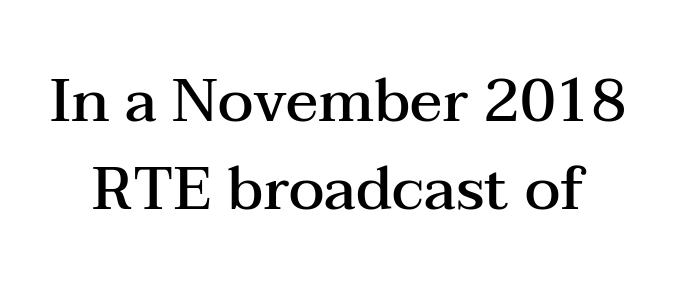
The face used here is seriffed, in the tradition of book romans. In terms of weight, the rendering is demibold, just under bold. Spacing between characters is what you'd get straight out of the box. Compared with typical paragraphs, the rows here are spaced about the same.
